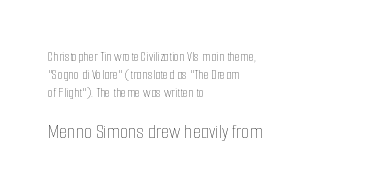
Q: Is the text bold? A: No.
Q: Is the text italic (slanted)? A: No, it is upright.
Q: Is the text underlined? A: No.
Q: How is the paragraph aligned? A: Left-aligned.
Q: Is the spacing between letters normal or unusually wide? A: Normal.
Q: Is the spacing between lines tight, normal or loose? A: Normal.
Q: Which block of text is set in a larger size, the first (top) or the second (bottom)? A: The second (bottom) one.
